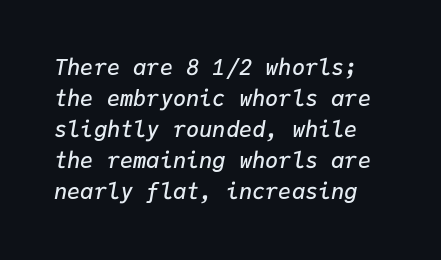
Notice how the stems are inclined rather than vertical — that's the hallmark of italics. On the weight axis this lands at semibold, roughly 600. In terms of leading, this rendering sits right in the middle. Words appear dense and cohesive because spacing is normal. Bare-footed words on every line.
